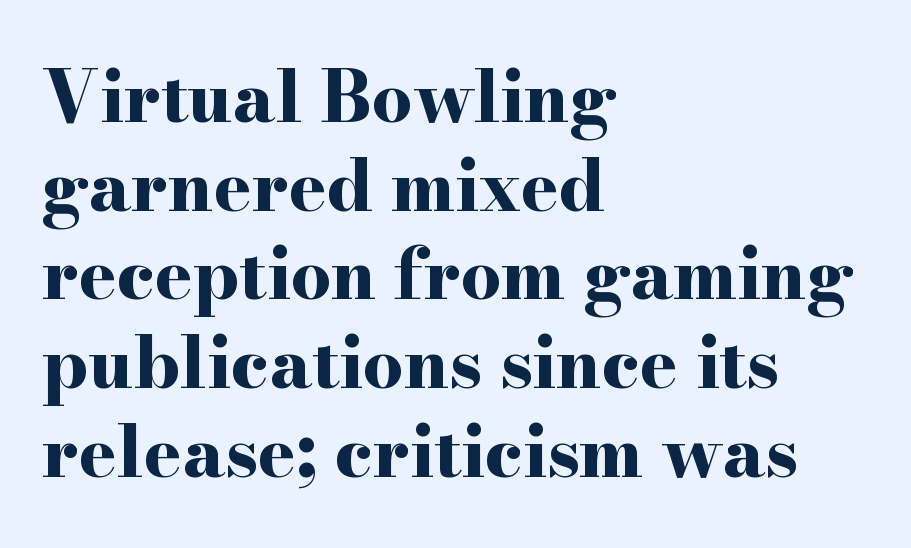
Is there much room between lines? A standard amount, neither cramped nor airy. How heavy is the stroke? Heavy — this is a bold. Here the glyphs are tracked normally, forming tight word shapes. Honestly, there is no underline to notice here at all. The face used here is proportionally spaced, like ordinary book or web type.
